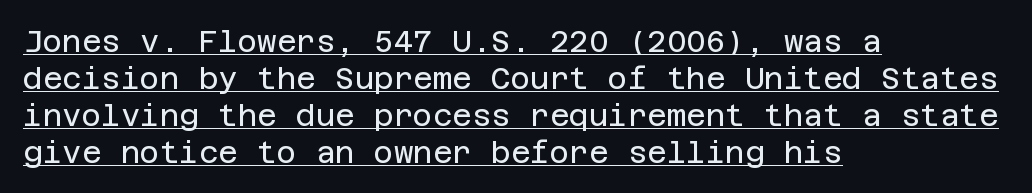
{"serif": "no", "italic": "no", "bold": "no", "weight": "regular", "width": "normal", "stroke_contrast": "low", "x_height": "large", "underline": "yes", "align": "left", "line_spacing_ratio": 1.23, "letter_spacing": "normal", "letter_spacing_em": 0.0, "glyph_px": 30}
